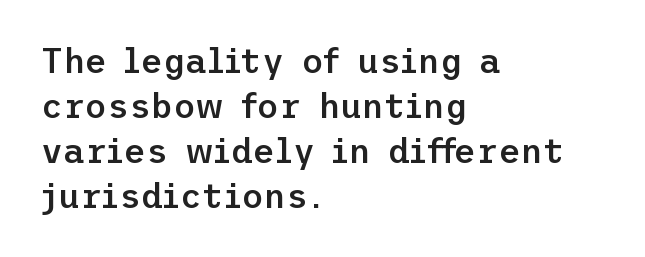
Q: Is the text bold? A: Semi-bold.
Q: Is the text italic (slanted)? A: No, it is upright.
Q: Is the typeface a serif or a sans-serif typeface? A: Sans-serif.
Q: Is the text underlined? A: No.
Q: How is the paragraph aligned? A: Left-aligned.
Q: Is the spacing between letters normal or unusually wide? A: Normal.
Q: Is the spacing between lines tight, normal or loose? A: Normal.
Q: Width (condensed, normal, or wide)? A: Normal.
Q: Stroke contrast? A: Low.
Q: x-height? A: Medium.
